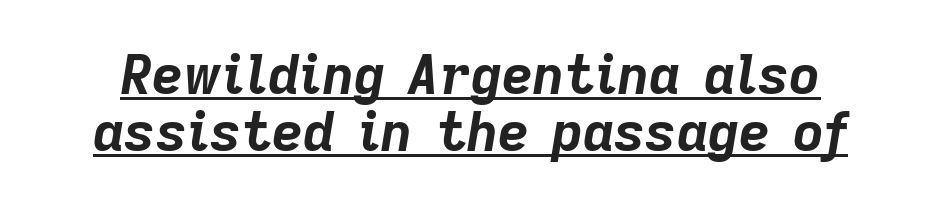
The image shows 54 px bold type, italic (leaning right); set tight line spacing (1.06x), normal letter spacing, underlined; low stroke contrast and a medium x-height.
